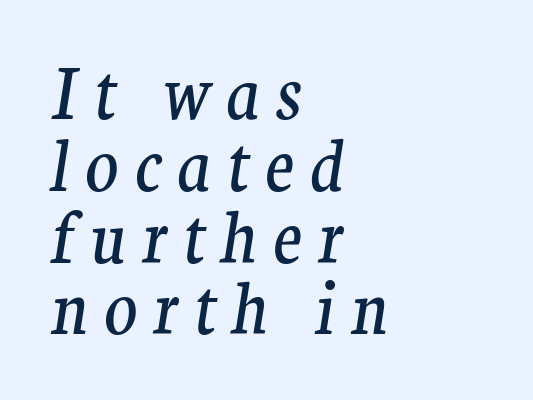
{"serif": "yes", "italic": "yes", "lean": "right", "slant_degrees": 9, "bold": "no", "weight": "regular", "width": "normal", "stroke_contrast": "medium", "x_height": "medium", "monospaced": "no", "underline": "no", "align": "left", "line_spacing": "tight", "line_spacing_ratio": 1.04, "letter_spacing": "wide", "letter_spacing_em": 0.22, "glyph_px": 69}
